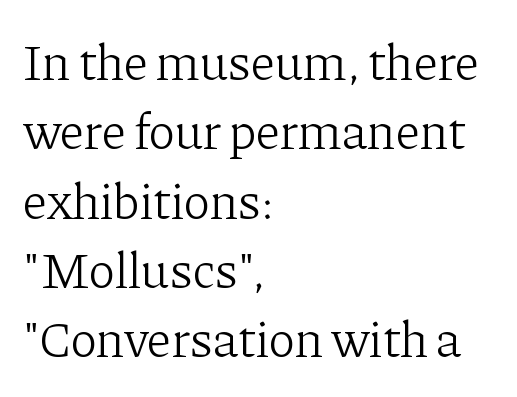
The horizontal fit of the characters is conventional and even. The lettering stays uniformly vertical, giving the passage a roman look. This reads as an unemphasized weight, regular at the heaviest. Regarding leading, the lines here are spaced in the standard way. Type without underlining. The ragged edge is on the right, which tells us the setting is flush left.
